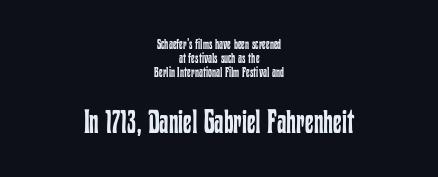
{"italic": "no", "bold": "no", "weight": "regular", "width": "condensed", "stroke_contrast": "low", "x_height": "medium", "monospaced": "no", "underline": "no", "align": "center", "line_spacing": "tight", "line_spacing_ratio": 1.01, "letter_spacing": "normal", "letter_spacing_em": 0.0, "larger_block": "second", "size_ratio": 2.36, "glyph_px": 33}
